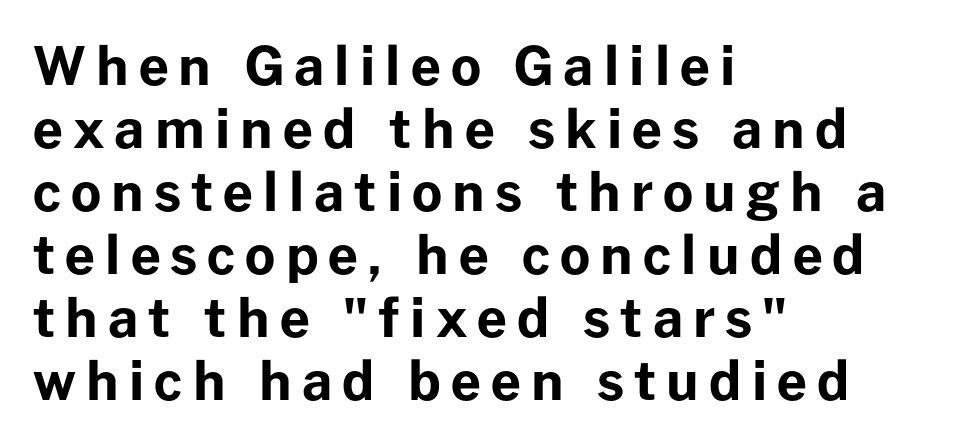
This sample is left-justified, so line endings fall wherever the words run out. Beneath every word, the page is bare. Spacing verdict: proportional, widths tailored to each character. Characters remain perfectly vertical along every line. The font family rendered here belongs to the sans-serif group. The passage shown is emphatically bold.
